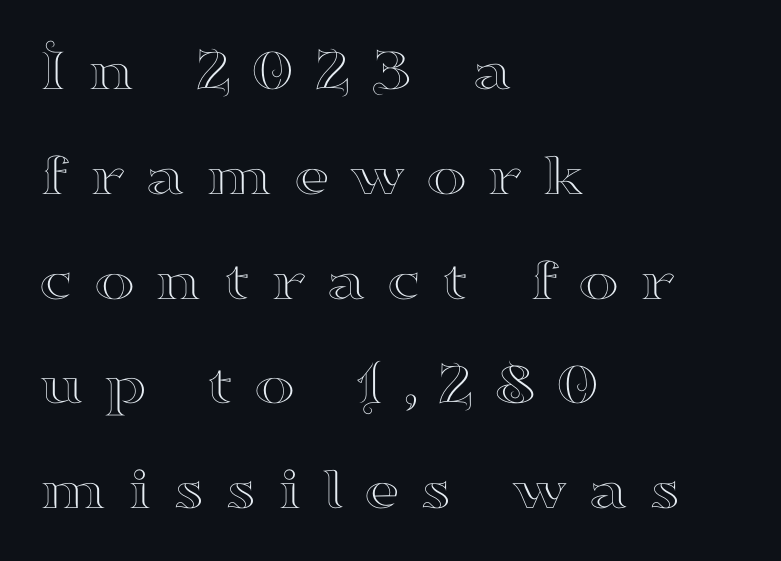
There is plenty of visible air inserted between adjacent glyphs. Does the type have serifs? Yes, each stem ends in a small foot. A bare baseline throughout the passage. Vertical spacing — default.
